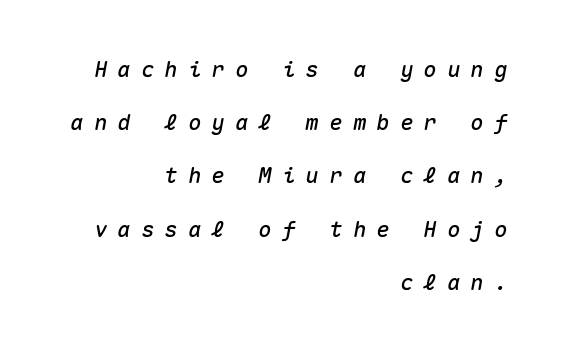
Q: Is the text italic (slanted)? A: Yes, it leans right by about 10 degrees.
Q: Is the text underlined? A: No.
Q: How is the paragraph aligned? A: Right-aligned.
Q: Is the spacing between letters normal or unusually wide? A: Unusually wide.
Q: Is the spacing between lines tight, normal or loose? A: Loose.
